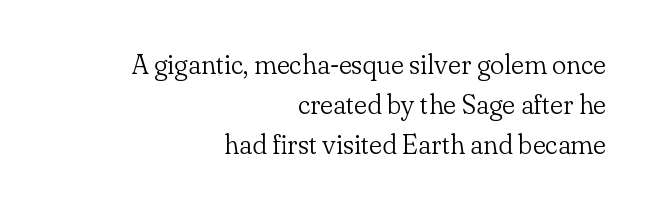
{"italic": "no", "bold": "no", "underline": "no", "align": "right", "line_spacing": "normal", "line_spacing_ratio": 1.48, "letter_spacing": "normal", "letter_spacing_em": 0.0, "glyph_px": 27}
